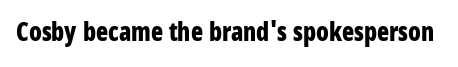
{"italic": "no", "bold": "yes", "underline": "no", "letter_spacing": "normal", "letter_spacing_em": 0.0, "glyph_px": 25}
